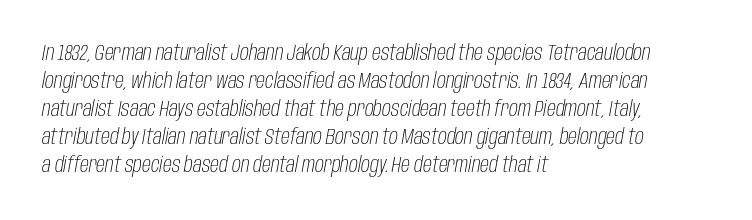
Q: Is the text bold? A: No.
Q: Is the text italic (slanted)? A: Yes, it leans right by about 10 degrees.
Q: Is the text underlined? A: No.
Q: How is the paragraph aligned? A: Left-aligned.
Q: Is the spacing between letters normal or unusually wide? A: Normal.
Q: Is the spacing between lines tight, normal or loose? A: Normal.
